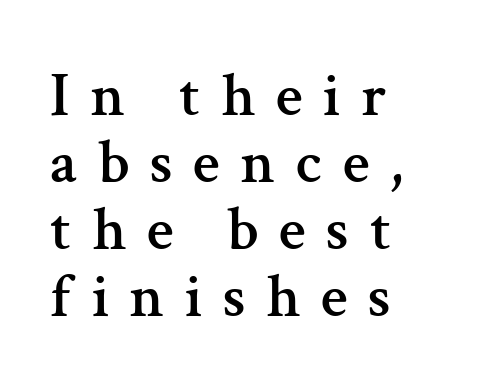
{"serif": "yes", "italic": "no", "width": "normal", "stroke_contrast": "medium", "x_height": "medium", "monospaced": "no", "underline": "no", "align": "left", "line_spacing": "tight", "line_spacing_ratio": 1.08, "letter_spacing": "wide", "letter_spacing_em": 0.33, "glyph_px": 62}
